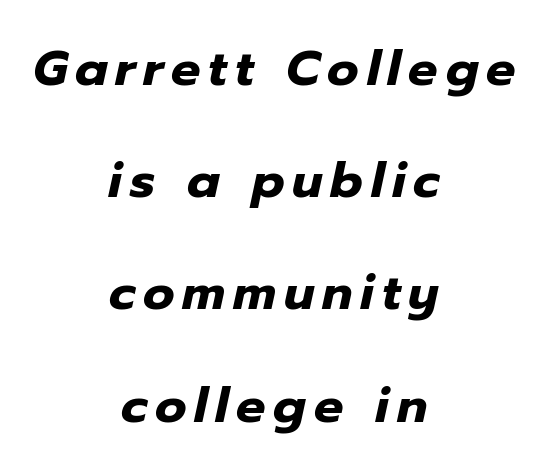
The image shows 49 px heavy type, italic (leaning right); set centered, loose line spacing (2.29x), not underlined; low stroke contrast and a medium x-height.
